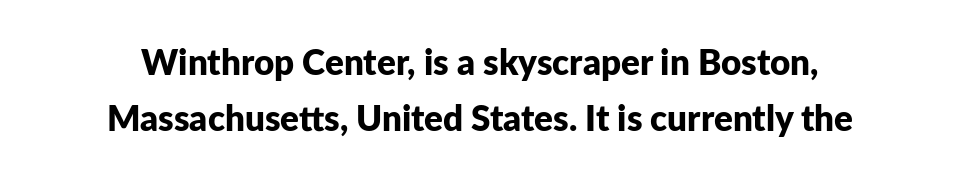
{"serif": "no", "italic": "no", "bold": "yes", "weight": "bold", "width": "normal", "stroke_contrast": "low", "x_height": "medium", "monospaced": "no", "underline": "no", "line_spacing": "normal", "line_spacing_ratio": 1.6, "letter_spacing": "normal", "letter_spacing_em": 0.0, "glyph_px": 35}
